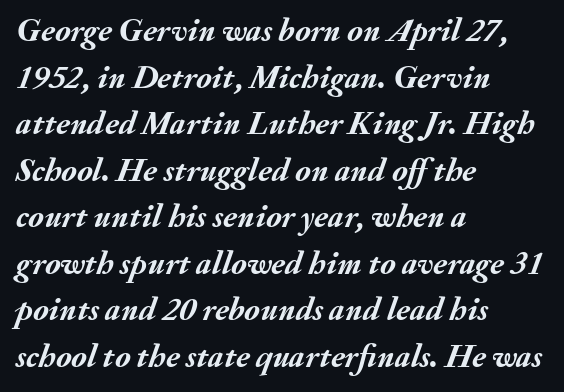
The image shows 33 px semibold type, italic (leaning right); set left-aligned, normal line spacing (1.41x), normal letter spacing, not underlined; medium stroke contrast and a small x-height.
